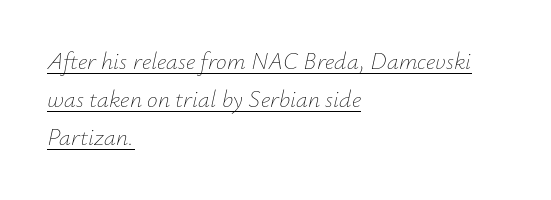
{"italic": "yes", "lean": "right", "slant_degrees": 12, "bold": "no", "underline": "yes", "align": "left", "line_spacing": "normal", "line_spacing_ratio": 1.59, "letter_spacing": "normal", "letter_spacing_em": 0.0, "glyph_px": 24}
